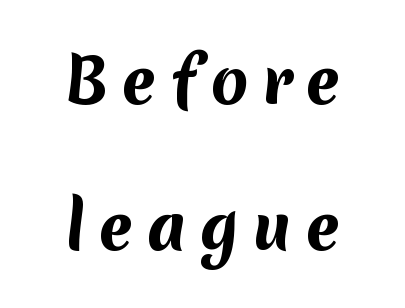
Are there feet on the stems? There aren't — it's a sans. The compositor balanced each line on the midline. Note the varied advance widths — an 'i' is clearly narrower than an 'm'. What stands out about the letter spacing? Its width — letters are far apart. Notice the wide empty band between every row — that's loose leading.
